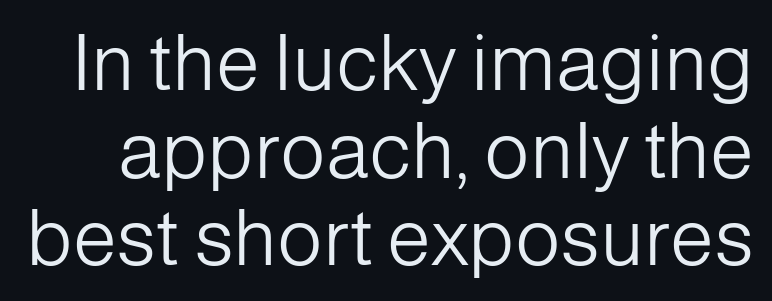
{"serif": "no", "italic": "no", "bold": "no", "weight": "light", "width": "normal", "stroke_contrast": "low", "x_height": "medium", "monospaced": "no", "underline": "no", "line_spacing": "tight", "line_spacing_ratio": 1.11, "letter_spacing": "normal", "letter_spacing_em": 0.0, "glyph_px": 79}
